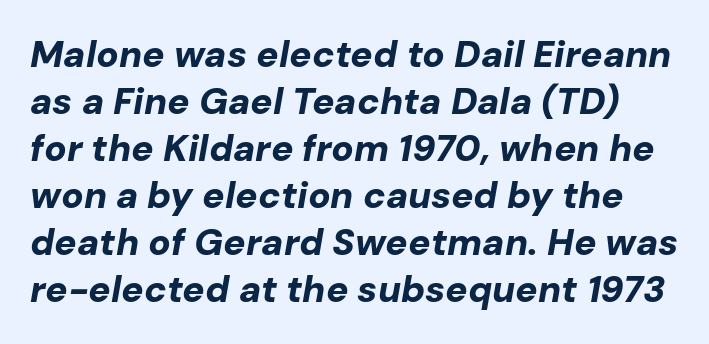
Plenty of ink on the page — the face is bold. The face used here is proportionally spaced, like ordinary book or web type. The baseline area is clear. Does extra space separate the letters? No, they use regular spacing.
